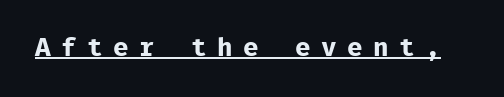
{"italic": "no", "bold": "yes", "underline": "yes", "letter_spacing": "wide", "letter_spacing_em": 0.4, "glyph_px": 26}
